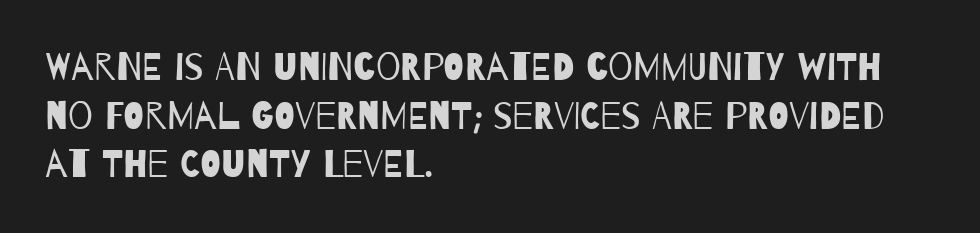
Q: Is the text bold? A: No.
Q: Is the typeface a serif or a sans-serif typeface? A: Sans-serif.
Q: Is the text underlined? A: No.
Q: How is the paragraph aligned? A: Left-aligned.
Q: Is the spacing between letters normal or unusually wide? A: Normal.
Q: Is the spacing between lines tight, normal or loose? A: Normal.
Q: Width (condensed, normal, or wide)? A: Condensed.
Q: Stroke contrast? A: Low.
Q: x-height? A: Large.
Q: Monospaced? A: No.
